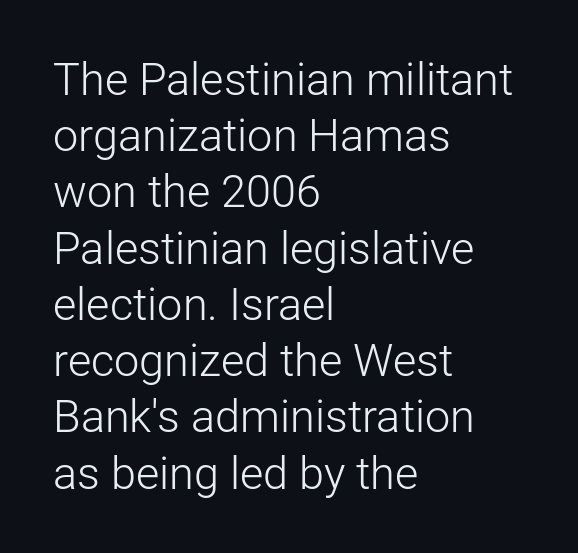
The words here are not underlined. Each word holds together tightly as a unit, with standard inter-letter gaps. A typesetter would call this proportional, since set widths differ per character. Rendered with straight, roman letterforms. The lines are quadded left. Note: no serifs on the glyphs.
